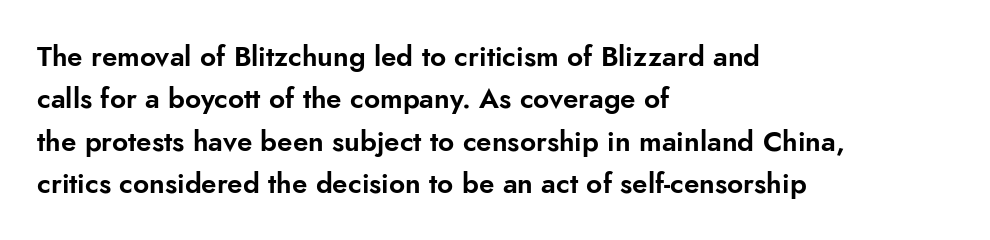
The image shows 28 px sans-serif type, upright; set left-aligned, normal line spacing (1.51x), normal letter spacing, not underlined; low stroke contrast and a small x-height.
